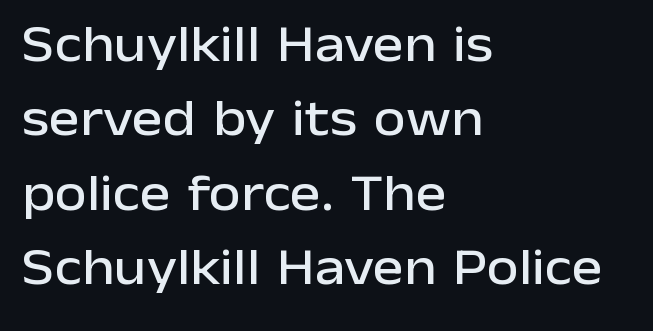
Q: Is the text italic (slanted)? A: No, it is upright.
Q: Is the typeface a serif or a sans-serif typeface? A: Sans-serif.
Q: Is the text underlined? A: No.
Q: How is the paragraph aligned? A: Left-aligned.
Q: Is the spacing between letters normal or unusually wide? A: Normal.
Q: Is the spacing between lines tight, normal or loose? A: Normal.
Q: Width (condensed, normal, or wide)? A: Normal.
Q: Stroke contrast? A: Low.
Q: x-height? A: Medium.
Q: Monospaced? A: No.
